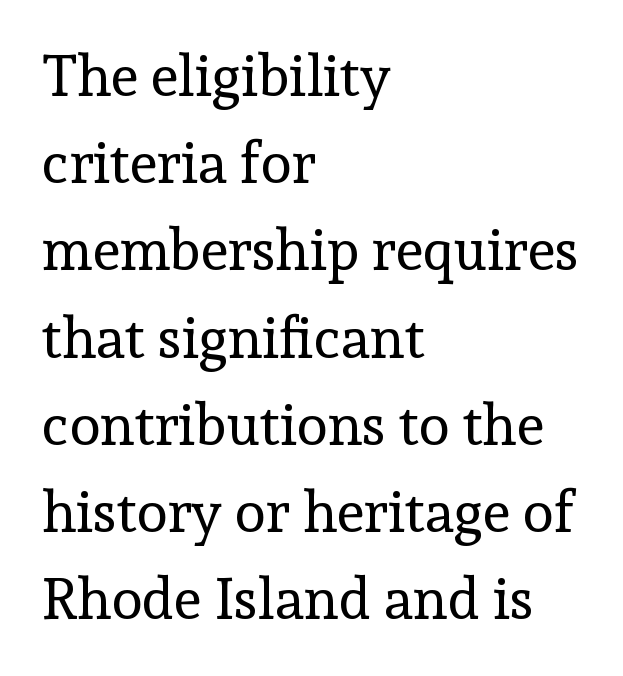
Descender tails drop into unmarked territory. The space between consecutive lines is moderate. A typesetter would call this zero additional tracking. The lettering stays uniformly vertical, giving the passage a roman look.
